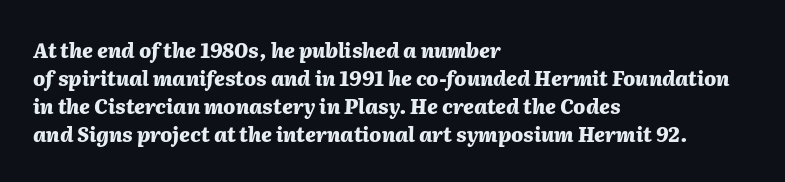
The image shows 20 px bold type, italic (leaning right); set left-aligned, normal line spacing (1.4x), normal letter spacing, not underlined.
